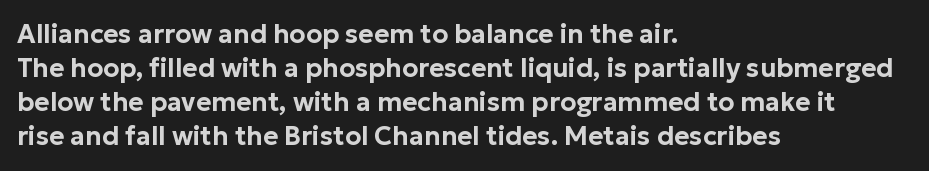
Q: Is the text italic (slanted)? A: No, it is upright.
Q: Is the text underlined? A: No.
Q: How is the paragraph aligned? A: Left-aligned.
Q: Is the spacing between letters normal or unusually wide? A: Normal.
Q: Is the spacing between lines tight, normal or loose? A: Normal.
